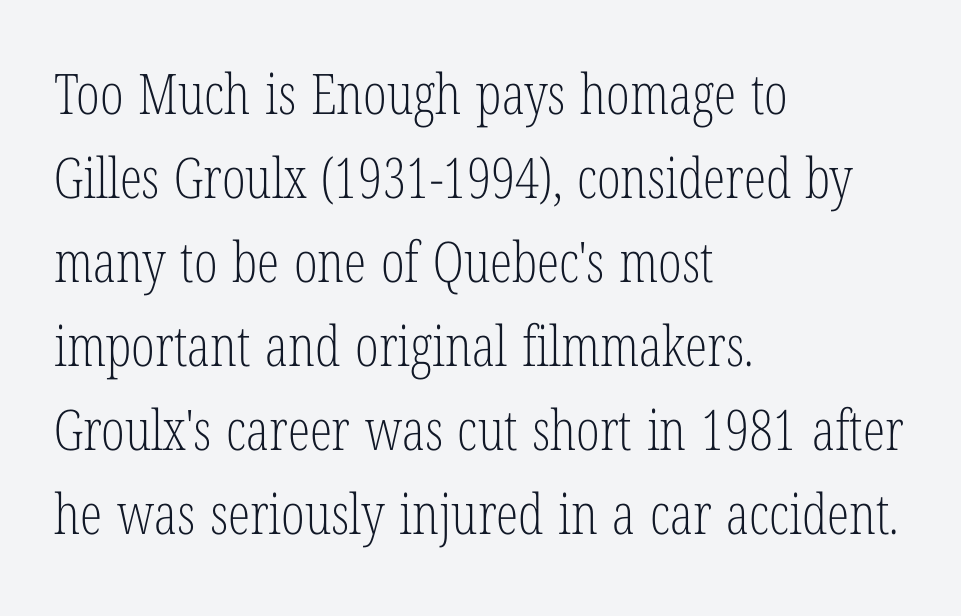
{"serif": "yes", "italic": "no", "bold": "no", "weight": "light", "width": "condensed", "stroke_contrast": "low", "x_height": "medium", "monospaced": "no", "underline": "no", "align": "left", "line_spacing": "normal", "line_spacing_ratio": 1.5, "letter_spacing": "normal", "letter_spacing_em": 0.0, "glyph_px": 56}
